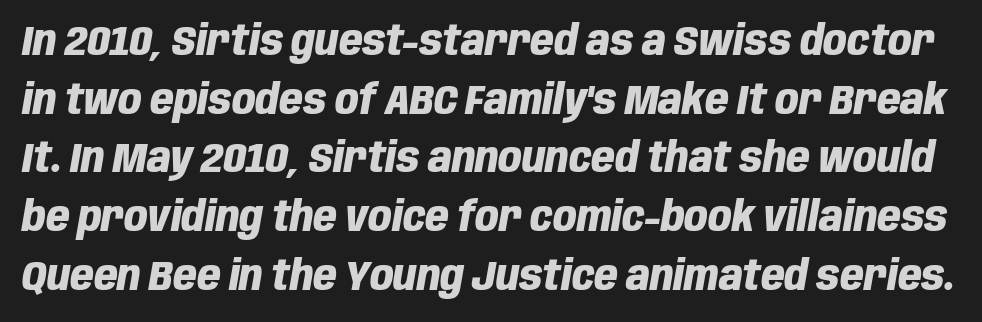
{"italic": "yes", "lean": "right", "slant_degrees": 10, "bold": "yes", "weight": "heavy", "width": "condensed", "stroke_contrast": "low", "x_height": "large", "monospaced": "no", "underline": "no", "line_spacing": "normal", "line_spacing_ratio": 1.43, "letter_spacing": "normal", "letter_spacing_em": 0.0, "glyph_px": 41}
